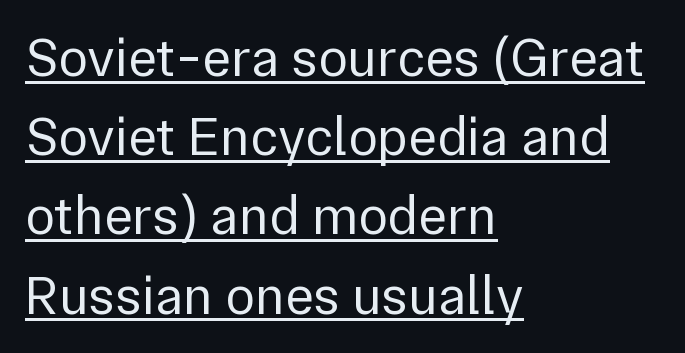
The face used here is proportionally spaced, like ordinary book or web type. No feet cap the strokes, marking this as sans-serif type. Do the letters lean? They stand straight. The tracking reads as untouched default to a designer's eye.
